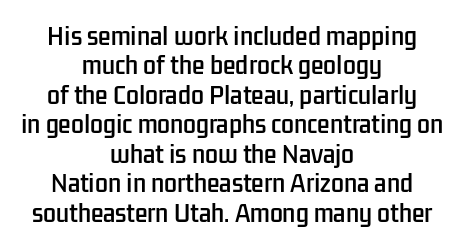
Q: Is the text italic (slanted)? A: No, it is upright.
Q: Is the text underlined? A: No.
Q: How is the paragraph aligned? A: Centered.
Q: Is the spacing between letters normal or unusually wide? A: Normal.
Q: Is the spacing between lines tight, normal or loose? A: Normal.
